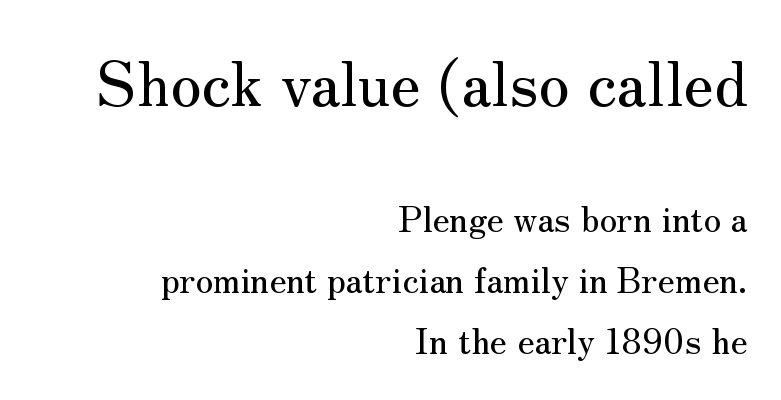
Q: Is the text italic (slanted)? A: No, it is upright.
Q: Is the typeface a serif or a sans-serif typeface? A: Serif.
Q: Is the text underlined? A: No.
Q: How is the paragraph aligned? A: Right-aligned.
Q: Is the spacing between letters normal or unusually wide? A: Normal.
Q: Which block of text is set in a larger size, the first (top) or the second (bottom)? A: The first (top) one.
Q: Width (condensed, normal, or wide)? A: Normal.
Q: Stroke contrast? A: Medium.
Q: x-height? A: Small.
Q: Monospaced? A: No.
